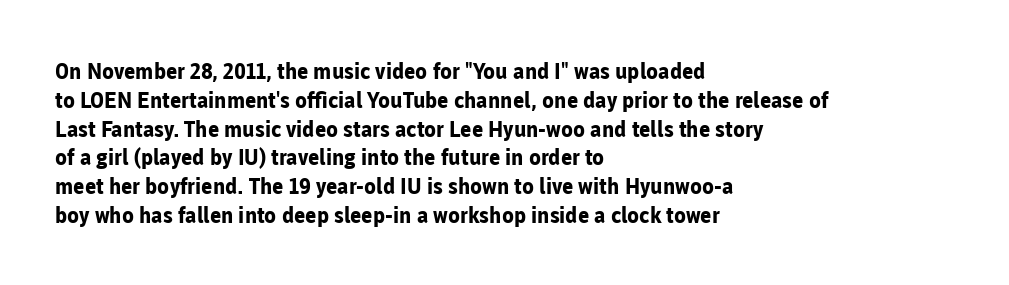
The rows are spaced the way most documents space them. Its strokes are broad and dark, the hallmark of bold type. Posture: upright roman. A bare baseline throughout the passage.
